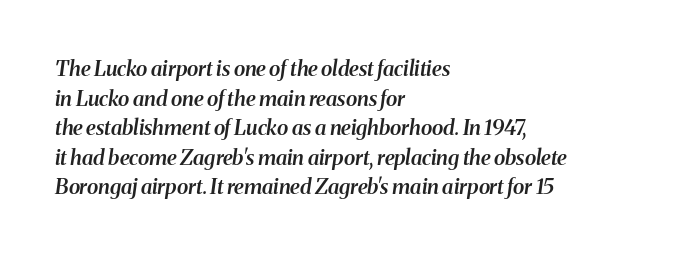
{"italic": "yes", "lean": "right", "slant_degrees": 8, "bold": "semi", "underline": "no", "align": "left", "line_spacing": "normal", "line_spacing_ratio": 1.41, "letter_spacing": "normal", "letter_spacing_em": 0.0, "glyph_px": 21}
